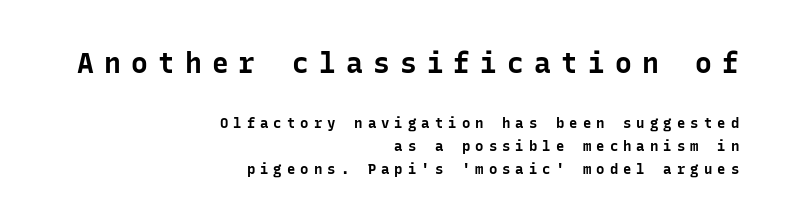
Students, this is bold: see how much ink each stroke carries. A student would call this right alignment; a typographer would say flush right, rag left. You could count columns in this text — the font is strictly monospaced. Check under the words: just untouched page. The space between consecutive lines is moderate.
